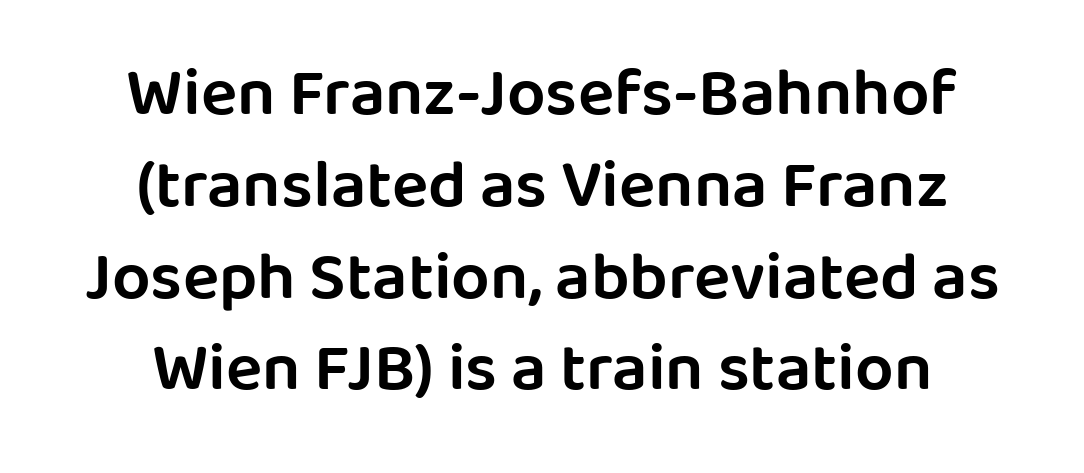
Q: Is the text bold? A: Semi-bold.
Q: Is the text italic (slanted)? A: No, it is upright.
Q: Is the typeface a serif or a sans-serif typeface? A: Sans-serif.
Q: Is the text underlined? A: No.
Q: How is the paragraph aligned? A: Centered.
Q: Is the spacing between letters normal or unusually wide? A: Normal.
Q: Is the spacing between lines tight, normal or loose? A: Normal.
Q: Width (condensed, normal, or wide)? A: Normal.
Q: Stroke contrast? A: Low.
Q: x-height? A: Large.
Q: Monospaced? A: No.
